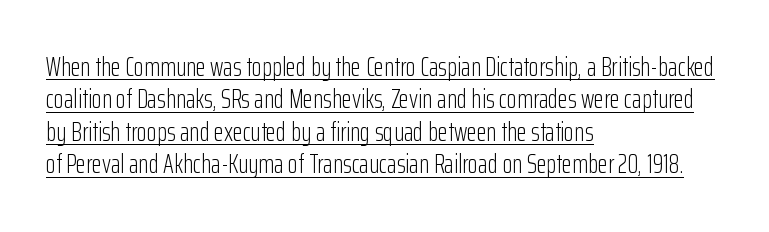
A student would call this left alignment; a typographer would say flush left, rag right. The type sits square on the baseline with zero lean. What's the leading like? Ordinary, nothing unusual. The font sits on the lighter half of the weight spectrum, regular included.
